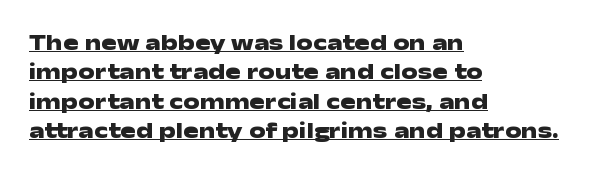
Q: Is the text bold? A: Yes.
Q: Is the text italic (slanted)? A: No, it is upright.
Q: Is the text underlined? A: Yes.
Q: How is the paragraph aligned? A: Left-aligned.
Q: Is the spacing between letters normal or unusually wide? A: Normal.
Q: Is the spacing between lines tight, normal or loose? A: Normal.
